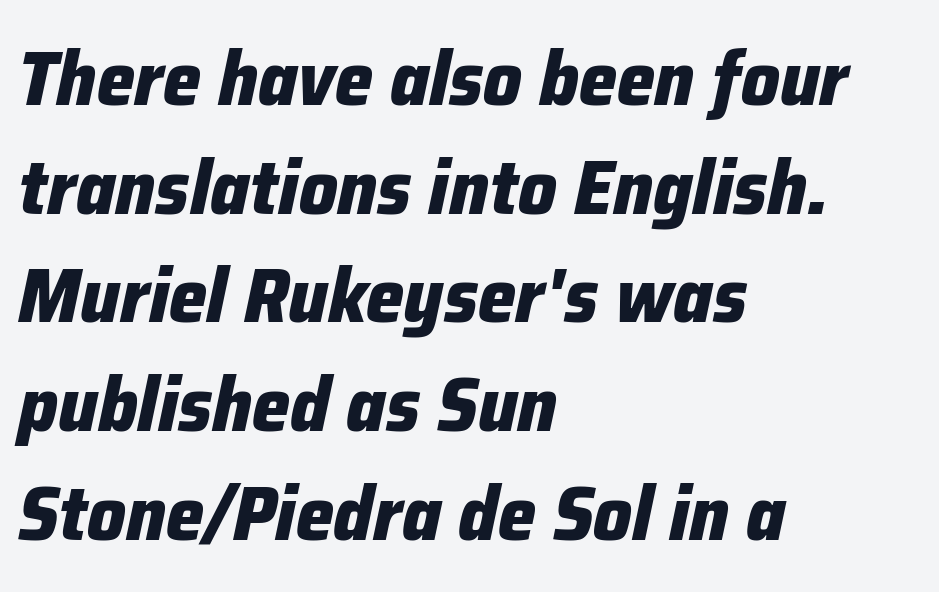
The image shows 76 px heavy type, italic (leaning right); set left-aligned, normal line spacing (1.43x), normal letter spacing, not underlined; low stroke contrast and a medium x-height.
